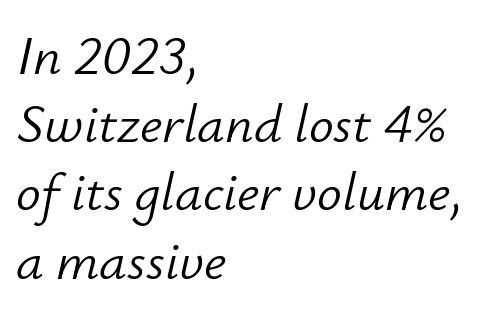
{"italic": "yes", "lean": "right", "slant_degrees": 12, "bold": "no", "weight": "light", "width": "normal", "stroke_contrast": "low", "x_height": "small", "monospaced": "no", "underline": "no", "align": "left", "line_spacing_ratio": 1.24, "letter_spacing": "normal", "letter_spacing_em": 0.0, "glyph_px": 55}
